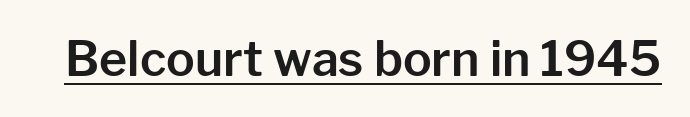
The image shows 48 px sans-serif type, upright; set normal letter spacing, underlined; low stroke contrast and a medium x-height.
